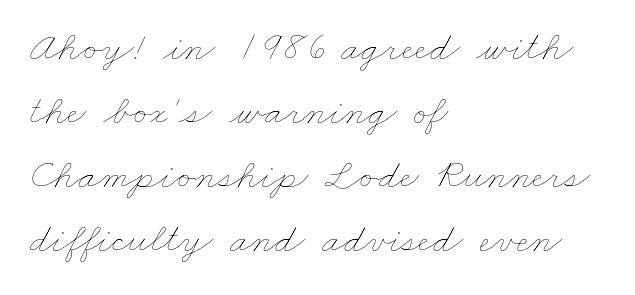
{"bold": "no", "weight": "thin", "width": "wide", "stroke_contrast": "low", "x_height": "small", "monospaced": "no", "underline": "no", "align": "left", "line_spacing": "normal", "line_spacing_ratio": 1.52, "letter_spacing": "normal", "letter_spacing_em": 0.0, "glyph_px": 42}
